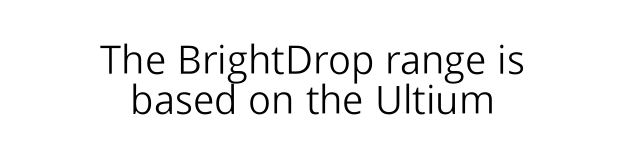
Character widths vary here, with narrow letters taking less room than wide ones. Vertical strokes here are truly vertical. Letters have the restrained weight of plain body copy at most. Tracking here is standard; glyphs follow each other at the usual distance. Descenders hang freely into open space.
